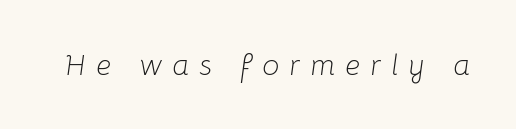
Q: Is the text bold? A: No.
Q: Is the text italic (slanted)? A: Yes, it leans right by about 8 degrees.
Q: Is the text underlined? A: No.
Q: Is the spacing between letters normal or unusually wide? A: Unusually wide.
Q: Width (condensed, normal, or wide)? A: Normal.
Q: Stroke contrast? A: Low.
Q: x-height? A: Medium.
Q: Monospaced? A: No.
